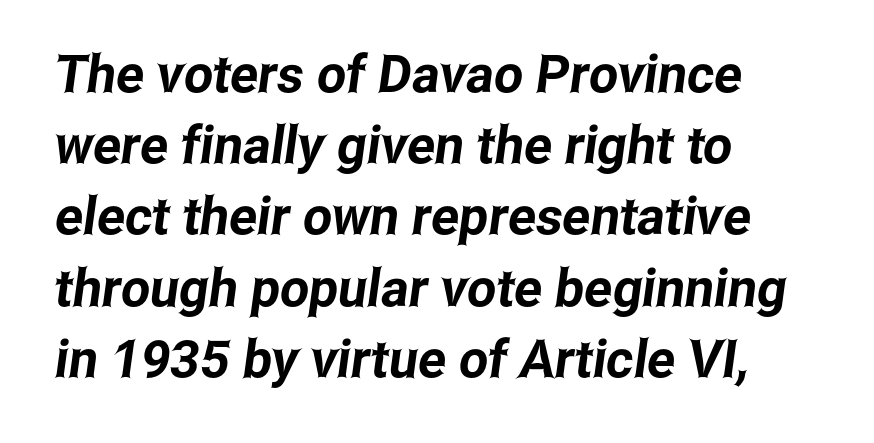
The passage is arranged the way most books set body copy — flush left. Nobody drew a line under any word here. Quick note: interline space is typical. The gaps between neighbouring characters are ordinary and unremarkable.
